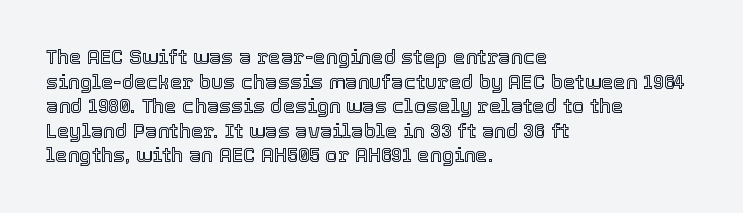
The image shows 20 px text type, upright; set left-aligned, line spacing 1.23x, normal letter spacing, not underlined.
